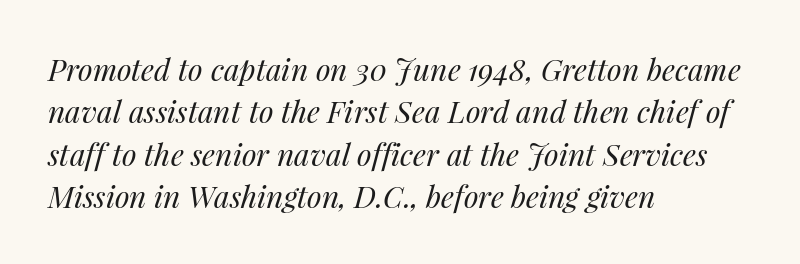
Q: Is the text bold? A: No.
Q: Is the text italic (slanted)? A: Yes, it leans right by about 14 degrees.
Q: Is the text underlined? A: No.
Q: How is the paragraph aligned? A: Left-aligned.
Q: Is the spacing between letters normal or unusually wide? A: Normal.
Q: Is the spacing between lines tight, normal or loose? A: Normal.
Q: Width (condensed, normal, or wide)? A: Normal.
Q: Stroke contrast? A: Medium.
Q: x-height? A: Medium.
Q: Monospaced? A: No.
